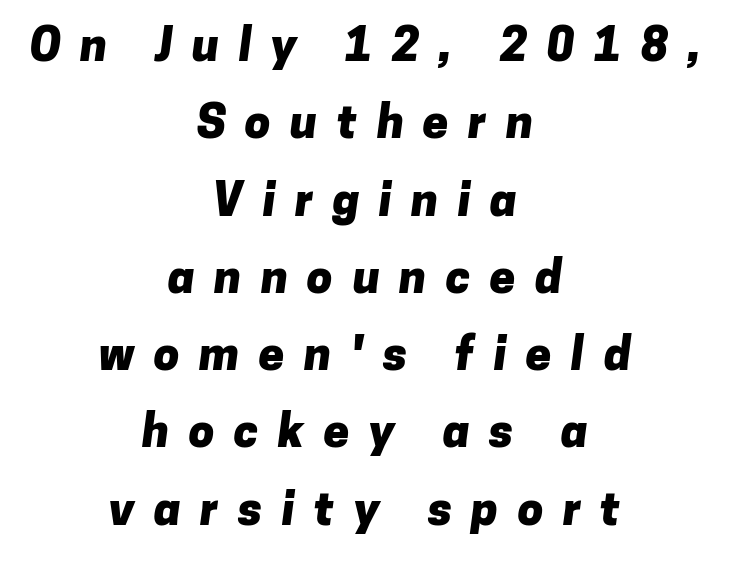
The image shows 46 px heavy sans-serif type; set centered, normal line spacing (1.68x), unusually wide letter spacing (+0.42 em), not underlined; low stroke contrast and a medium x-height.
